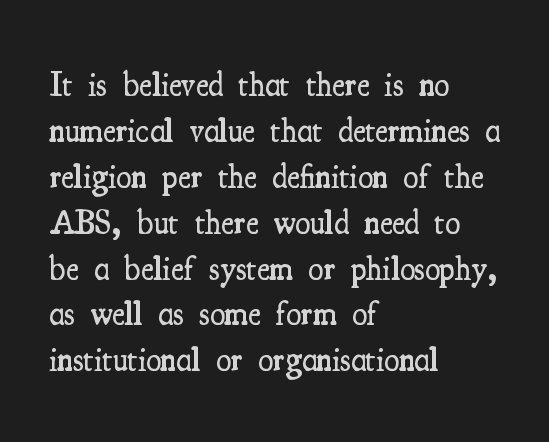
Q: Is the text bold? A: Semi-bold.
Q: Is the text italic (slanted)? A: No, it is upright.
Q: Is the typeface a serif or a sans-serif typeface? A: Serif.
Q: Is the text underlined? A: No.
Q: How is the paragraph aligned? A: Left-aligned.
Q: Is the spacing between letters normal or unusually wide? A: Normal.
Q: Is the spacing between lines tight, normal or loose? A: Normal.
Q: Width (condensed, normal, or wide)? A: Condensed.
Q: Stroke contrast? A: Medium.
Q: x-height? A: Small.
Q: Monospaced? A: No.
